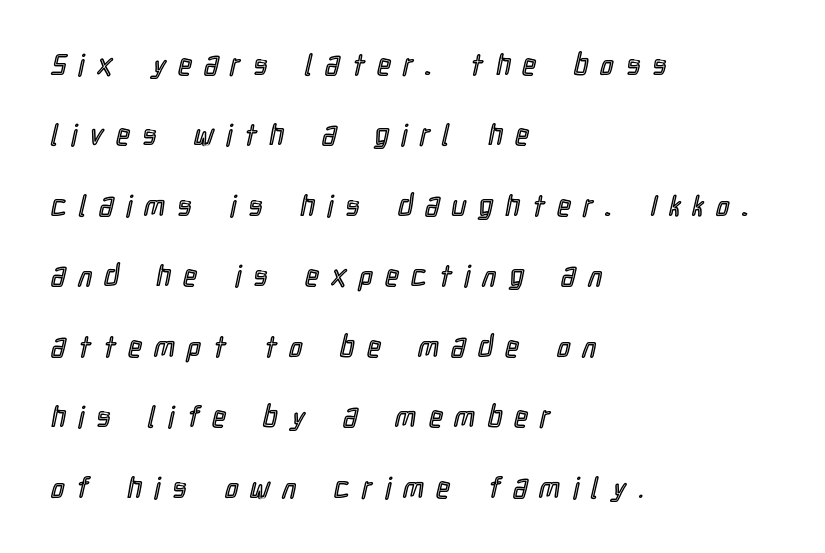
{"width": "condensed", "x_height": "medium", "monospaced": "no", "underline": "no", "align": "left", "line_spacing": "loose", "line_spacing_ratio": 2.43, "letter_spacing": "wide", "letter_spacing_em": 0.44, "glyph_px": 29}
